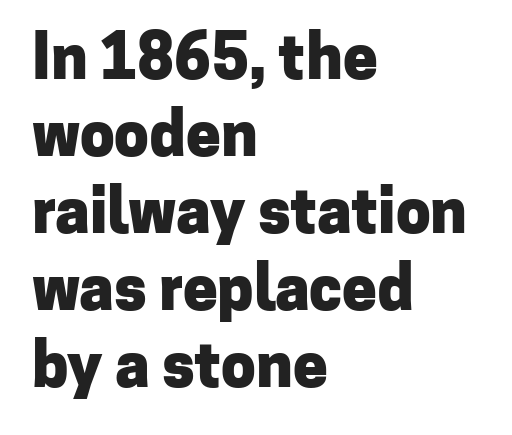
The image shows 62 px heavy sans-serif type, upright; set left-aligned, line spacing 1.24x, normal letter spacing, not underlined; low stroke contrast and a medium x-height.
